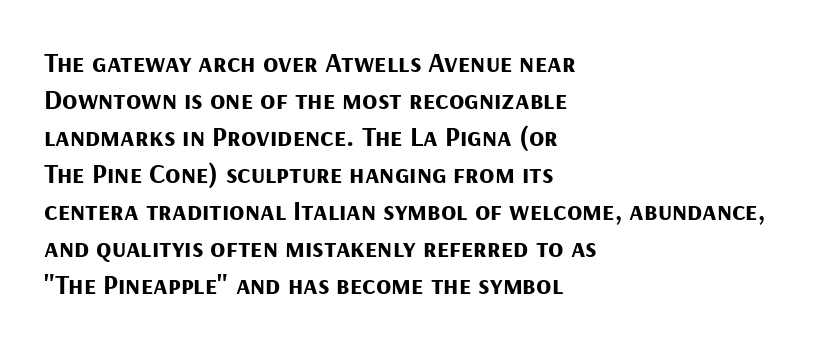
{"serif": "no", "italic": "no", "bold": "yes", "weight": "bold", "width": "normal", "stroke_contrast": "medium", "x_height": "medium", "monospaced": "no", "underline": "no", "align": "left", "line_spacing": "normal", "line_spacing_ratio": 1.32, "letter_spacing": "normal", "letter_spacing_em": 0.0, "glyph_px": 28}
